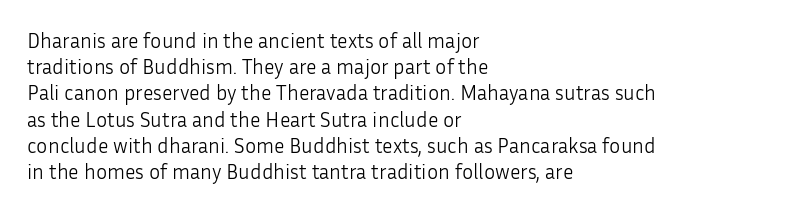
{"italic": "no", "bold": "no", "underline": "no", "align": "left", "line_spacing": "normal", "line_spacing_ratio": 1.25, "letter_spacing": "normal", "letter_spacing_em": 0.0, "glyph_px": 21}
